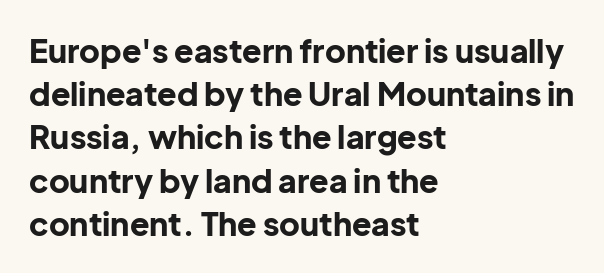
Q: Is the text bold? A: Yes.
Q: Is the text italic (slanted)? A: No, it is upright.
Q: Is the typeface a serif or a sans-serif typeface? A: Sans-serif.
Q: Is the text underlined? A: No.
Q: How is the paragraph aligned? A: Left-aligned.
Q: Is the spacing between letters normal or unusually wide? A: Normal.
Q: Is the spacing between lines tight, normal or loose? A: Normal.
Q: Width (condensed, normal, or wide)? A: Normal.
Q: Stroke contrast? A: Low.
Q: x-height? A: Medium.
Q: Monospaced? A: No.
